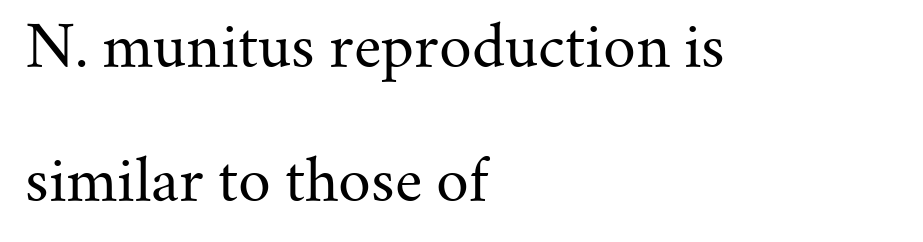
The image shows 57 px regular-weight serif type, upright; set left-aligned, loose line spacing (2.35x), normal letter spacing, not underlined; medium stroke contrast and a small x-height.
